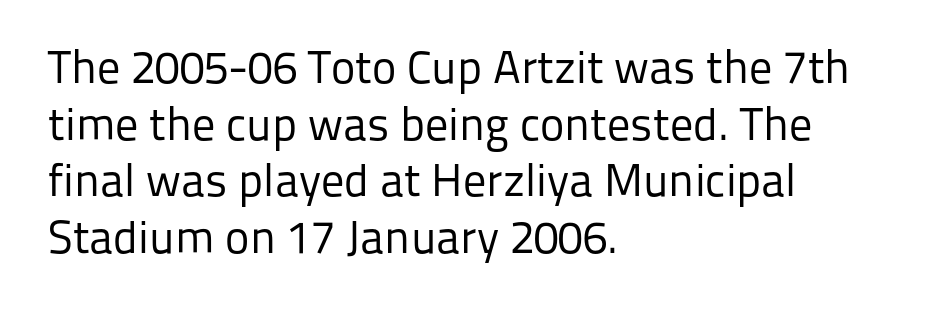
Q: Is the text bold? A: No.
Q: Is the text italic (slanted)? A: No, it is upright.
Q: Is the typeface a serif or a sans-serif typeface? A: Sans-serif.
Q: Is the text underlined? A: No.
Q: How is the paragraph aligned? A: Left-aligned.
Q: Is the spacing between letters normal or unusually wide? A: Normal.
Q: Width (condensed, normal, or wide)? A: Normal.
Q: Stroke contrast? A: Low.
Q: x-height? A: Medium.
Q: Monospaced? A: No.
